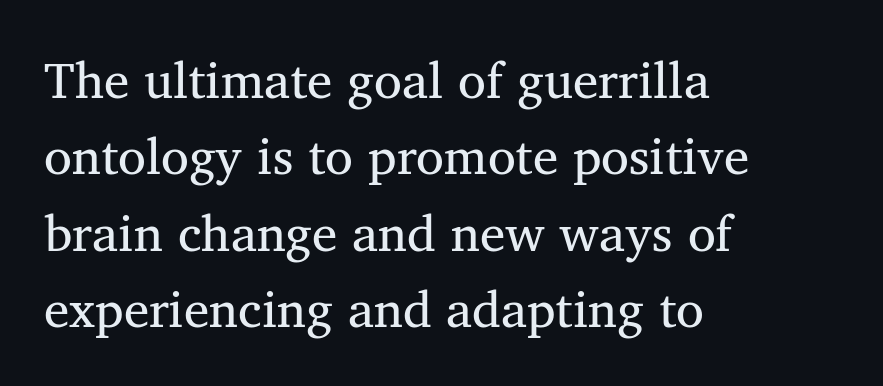
Q: Is the text bold? A: No.
Q: Is the text italic (slanted)? A: No, it is upright.
Q: Is the typeface a serif or a sans-serif typeface? A: Serif.
Q: Is the text underlined? A: No.
Q: How is the paragraph aligned? A: Left-aligned.
Q: Is the spacing between letters normal or unusually wide? A: Normal.
Q: Is the spacing between lines tight, normal or loose? A: Normal.
Q: Width (condensed, normal, or wide)? A: Normal.
Q: Stroke contrast? A: Medium.
Q: x-height? A: Medium.
Q: Monospaced? A: No.
